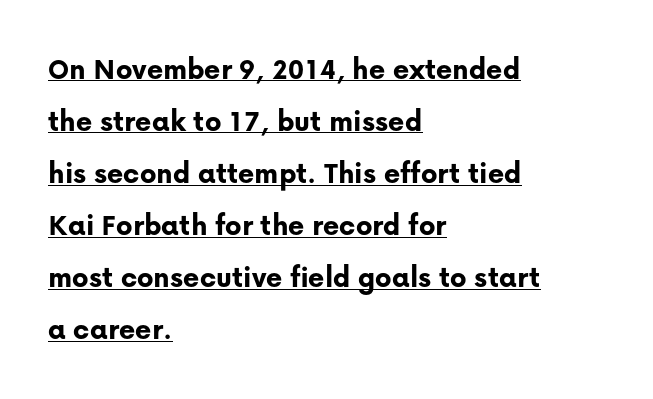
Underlined type. The lines are quadded left. Stroke thickness is high; the sample reads as a true bold. Font category for this specimen: sans-serif. Standard letterfit; no display-style spreading of the glyphs. You can tell it's not italic because the verticals are truly vertical.
